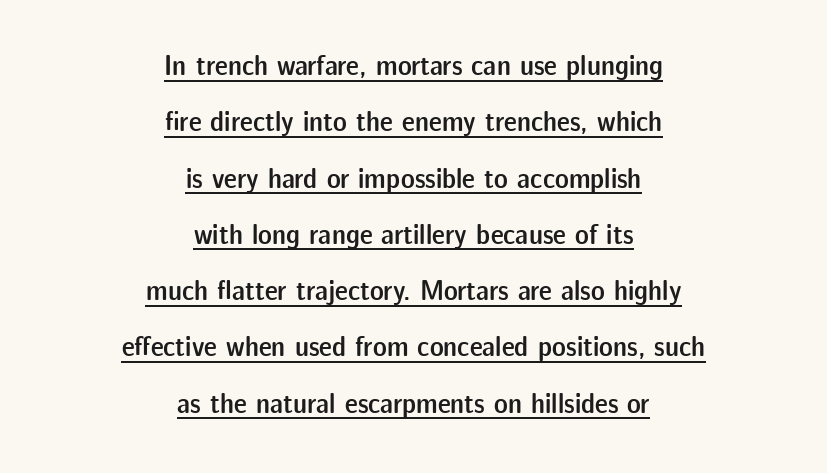
The designer dialed line spacing up above the default. Think of a printed novel: that variable character pitch is what you see here. You could call the tracking neutral — neither tight nor loose. A bit beefed up — I'd call it semibold rather than bold. Check where the strokes stop: nothing finishes them off — pure sans. The compositor balanced each line on the midline.
